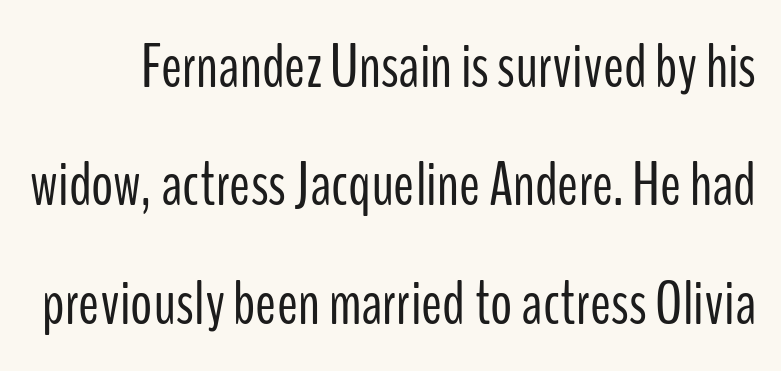
Does the lettering tilt? It doesn't — this is upright. Does the type have serifs? No, each stem ends abruptly. Underlining? Definitely not there. Does the leading feel generous? Absolutely, it's lavish.
